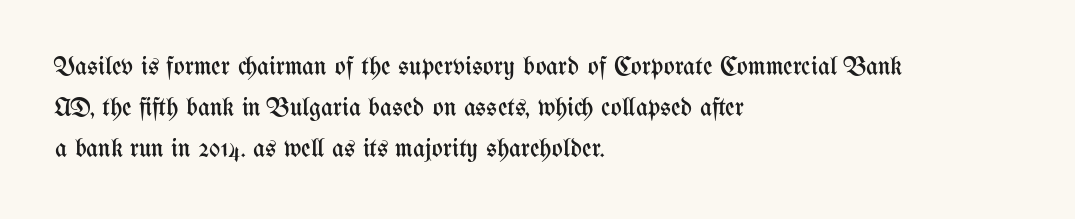
The image shows 26 px text type, upright; set left-aligned, normal line spacing (1.58x), normal letter spacing, not underlined.
